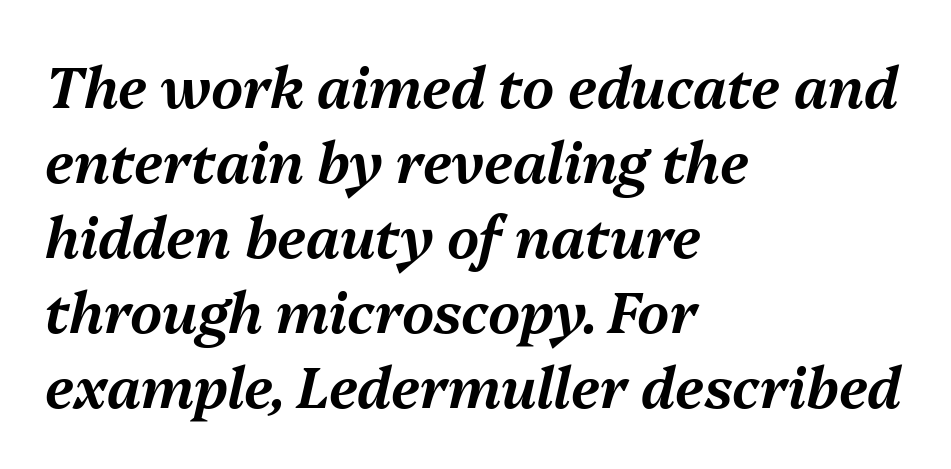
{"italic": "yes", "lean": "right", "slant_degrees": 13, "width": "normal", "stroke_contrast": "medium", "x_height": "medium", "monospaced": "no", "underline": "no", "align": "left", "line_spacing": "normal", "line_spacing_ratio": 1.34, "letter_spacing": "normal", "letter_spacing_em": 0.0, "glyph_px": 56}
